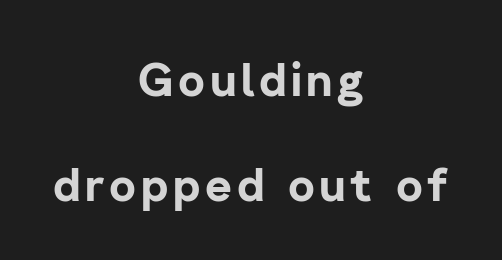
Q: Is the text bold? A: Yes.
Q: Is the text italic (slanted)? A: No, it is upright.
Q: Is the typeface a serif or a sans-serif typeface? A: Sans-serif.
Q: Is the text underlined? A: No.
Q: How is the paragraph aligned? A: Centered.
Q: Is the spacing between lines tight, normal or loose? A: Loose.
Q: Width (condensed, normal, or wide)? A: Normal.
Q: Stroke contrast? A: Low.
Q: x-height? A: Medium.
Q: Monospaced? A: No.
